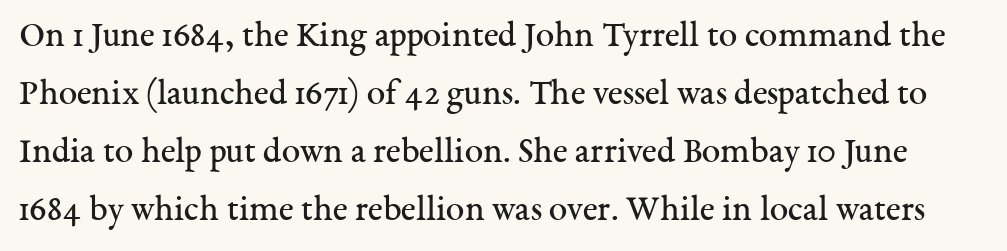
Q: Is the text bold? A: No.
Q: Is the text italic (slanted)? A: No, it is upright.
Q: Is the typeface a serif or a sans-serif typeface? A: Serif.
Q: Is the text underlined? A: No.
Q: Is the spacing between letters normal or unusually wide? A: Normal.
Q: Is the spacing between lines tight, normal or loose? A: Normal.
Q: Width (condensed, normal, or wide)? A: Normal.
Q: Stroke contrast? A: Medium.
Q: x-height? A: Medium.
Q: Monospaced? A: No.
